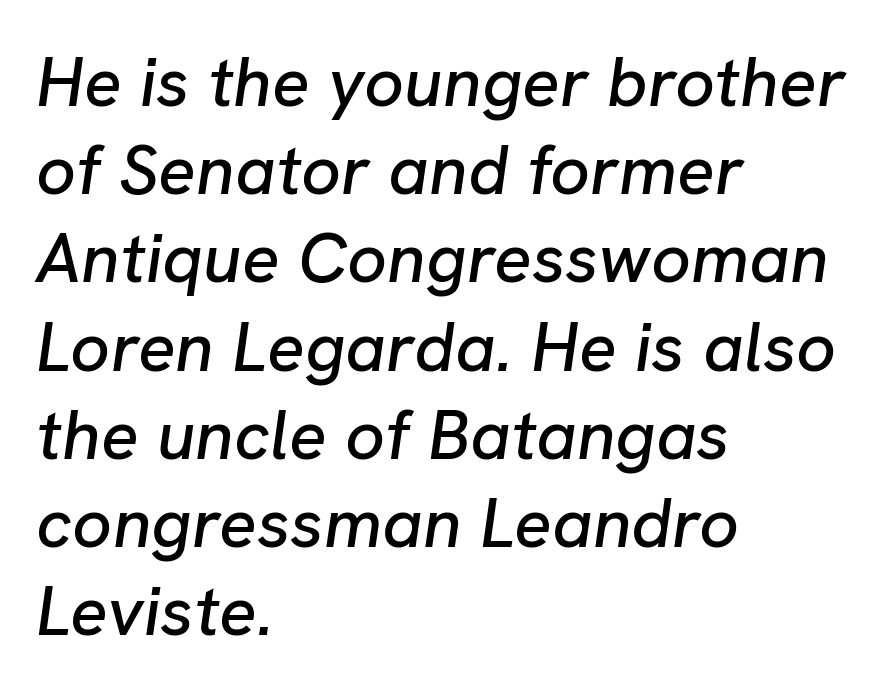
The image shows 70 px text type, italic (leaning right); set left-aligned, normal line spacing (1.26x), normal letter spacing, not underlined; low stroke contrast and a medium x-height.
